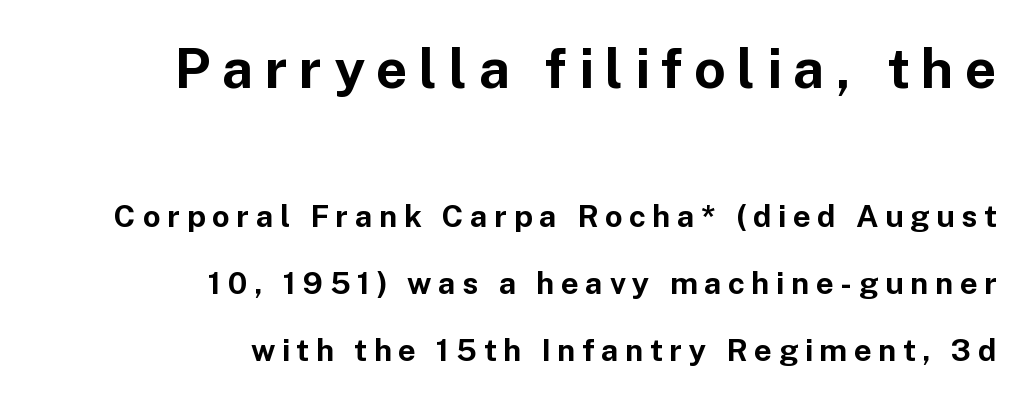
{"serif": "no", "italic": "no", "bold": "yes", "weight": "bold", "width": "normal", "stroke_contrast": "low", "x_height": "medium", "monospaced": "no", "underline": "no", "align": "right", "line_spacing": "loose", "line_spacing_ratio": 2.15, "letter_spacing": "wide", "letter_spacing_em": 0.21, "larger_block": "first", "size_ratio": 1.77, "glyph_px": 55}
